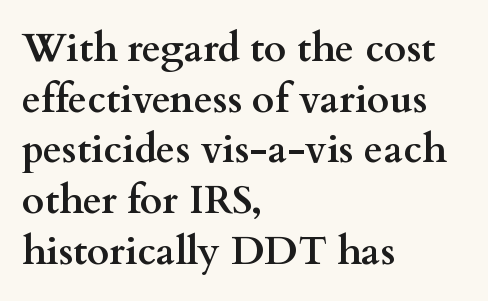
Q: Is the text bold? A: Yes.
Q: Is the text italic (slanted)? A: No, it is upright.
Q: Is the typeface a serif or a sans-serif typeface? A: Serif.
Q: Is the text underlined? A: No.
Q: How is the paragraph aligned? A: Left-aligned.
Q: Is the spacing between letters normal or unusually wide? A: Normal.
Q: Is the spacing between lines tight, normal or loose? A: Normal.
Q: Width (condensed, normal, or wide)? A: Wide.
Q: Stroke contrast? A: Medium.
Q: x-height? A: Small.
Q: Monospaced? A: No.
